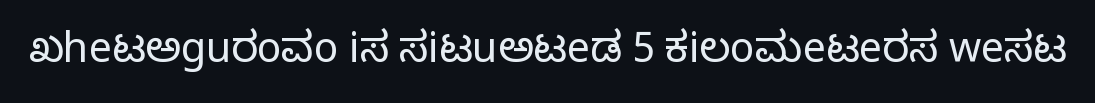
I'd call this a sans setting — the letters go barefoot. The zone under the glyphs is completely vacant. No chunkiness to these letters — they're not bold. The rendering uses natural spacing where letterforms have individual widths. You can tell it's not italic because the verticals are truly vertical. Tracking value appears to be zero — textbook default spacing.
